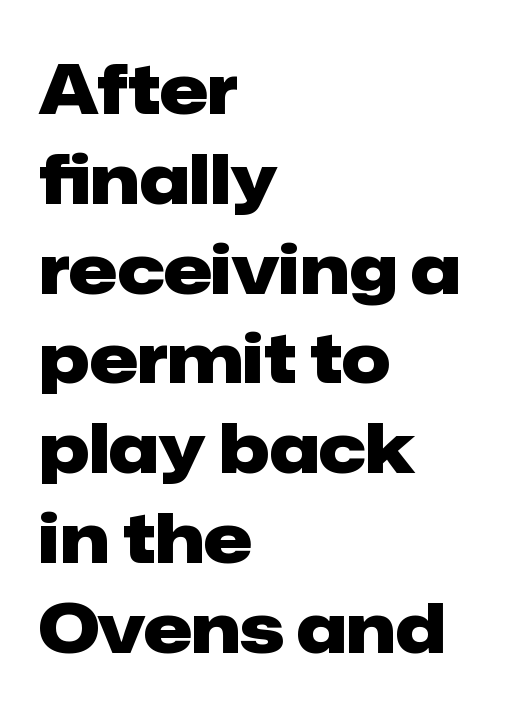
The image shows 68 px heavy sans-serif type, upright; set left-aligned, normal line spacing (1.32x), normal letter spacing, not underlined; low stroke contrast and a medium x-height.
